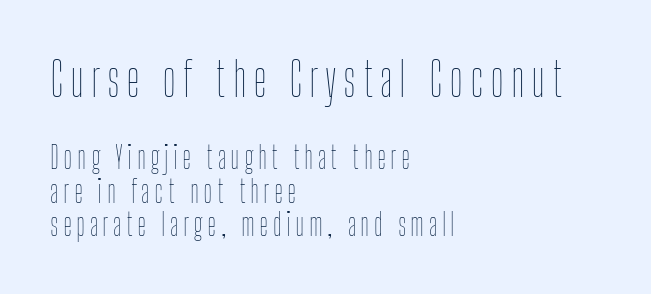
Q: Is the text bold? A: No.
Q: Is the text italic (slanted)? A: No, it is upright.
Q: Is the text underlined? A: No.
Q: How is the paragraph aligned? A: Left-aligned.
Q: Is the spacing between lines tight, normal or loose? A: Tight.
Q: Which block of text is set in a larger size, the first (top) or the second (bottom)? A: The first (top) one.
Q: Width (condensed, normal, or wide)? A: Condensed.
Q: Stroke contrast? A: Low.
Q: x-height? A: Medium.
Q: Monospaced? A: No.
